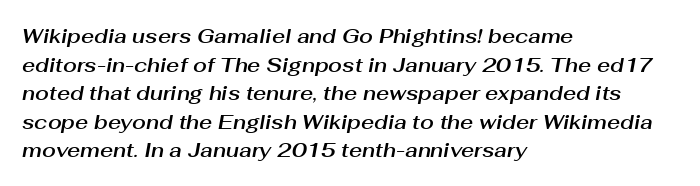
Q: Is the text italic (slanted)? A: Yes, it leans right by about 10 degrees.
Q: Is the text underlined? A: No.
Q: How is the paragraph aligned? A: Left-aligned.
Q: Is the spacing between letters normal or unusually wide? A: Normal.
Q: Is the spacing between lines tight, normal or loose? A: Normal.
